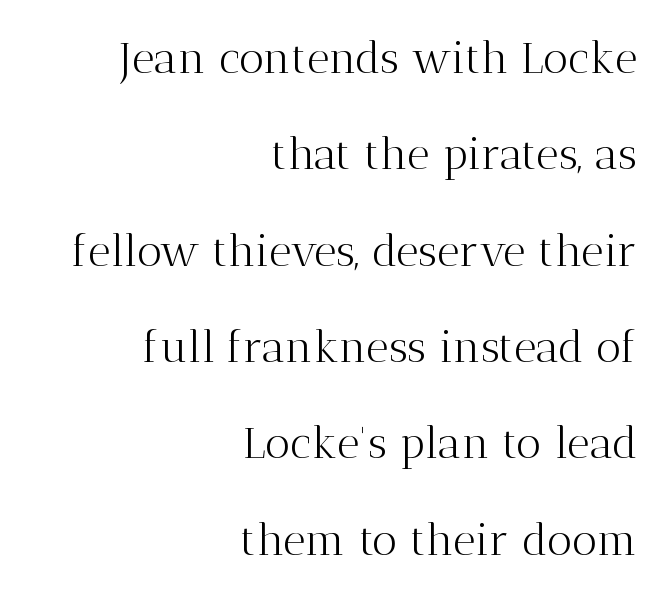
The image shows 44 px light serif type, upright; set right-aligned, loose line spacing (2.19x), normal letter spacing, not underlined; medium stroke contrast and a medium x-height.
